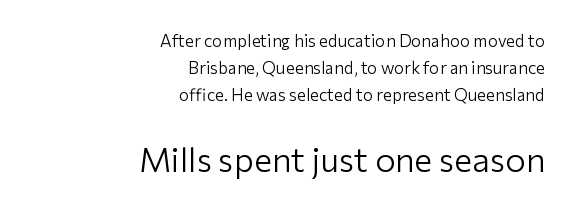
This is roman type, the default non-slanted kind. These lines are set flush right with a ragged left edge. The following chunk of copy outweighs the initial chunk in type size. A typesetter would label this face a sans. No extra tracking has been applied to these lines. Think of a printed novel: that variable character pitch is what you see here.
